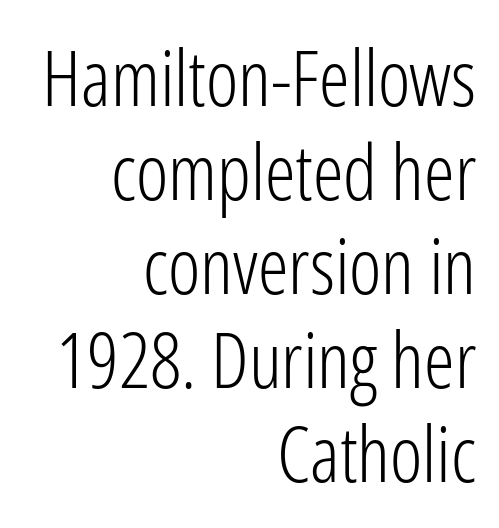
Layout note: lines flush right. The text was rendered using a sans face with plain stroke endings. Underline: absent. No extra tracking has been applied to these lines.
